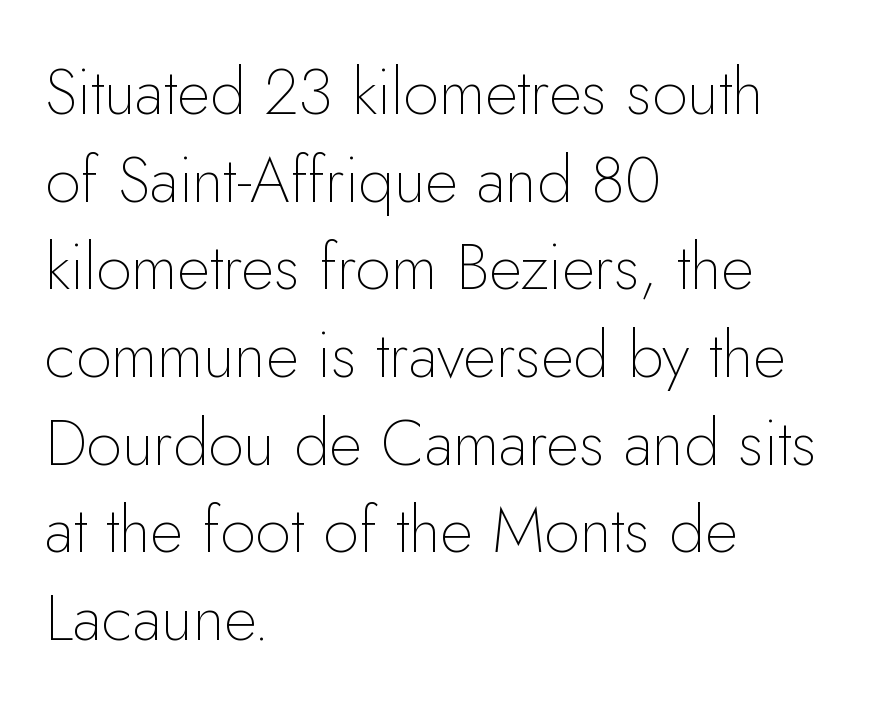
Q: Is the text bold? A: No.
Q: Is the text italic (slanted)? A: No, it is upright.
Q: Is the typeface a serif or a sans-serif typeface? A: Sans-serif.
Q: Is the text underlined? A: No.
Q: How is the paragraph aligned? A: Left-aligned.
Q: Is the spacing between letters normal or unusually wide? A: Normal.
Q: Is the spacing between lines tight, normal or loose? A: Normal.
Q: Width (condensed, normal, or wide)? A: Normal.
Q: Stroke contrast? A: Low.
Q: x-height? A: Small.
Q: Monospaced? A: No.
